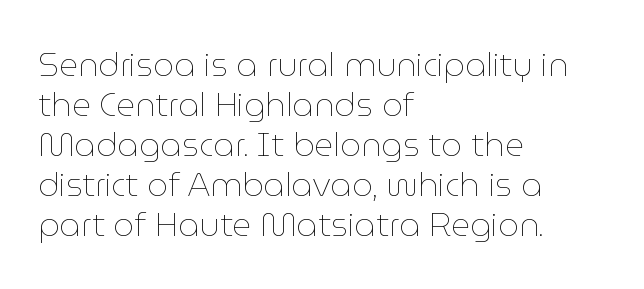
The image shows 33 px thin type, upright; set left-aligned, line spacing 1.21x, normal letter spacing, not underlined; low stroke contrast and a medium x-height.
